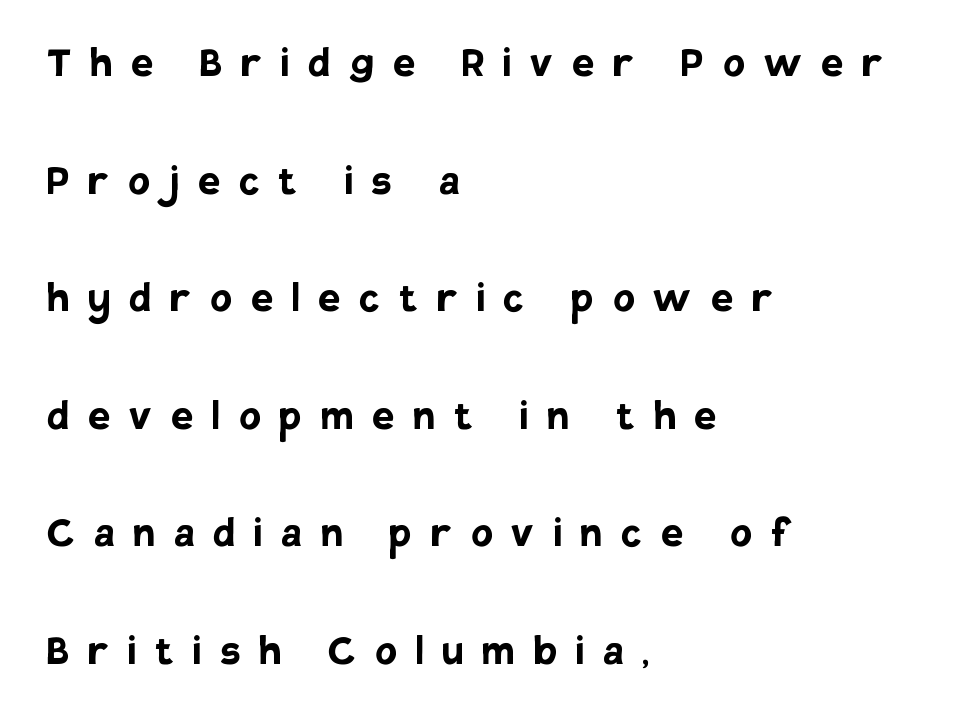
{"serif": "no", "italic": "no", "bold": "yes", "weight": "semibold", "width": "normal", "stroke_contrast": "low", "x_height": "large", "monospaced": "no", "underline": "no", "align": "left", "line_spacing": "loose", "line_spacing_ratio": 2.4, "letter_spacing": "wide", "letter_spacing_em": 0.39, "glyph_px": 49}
